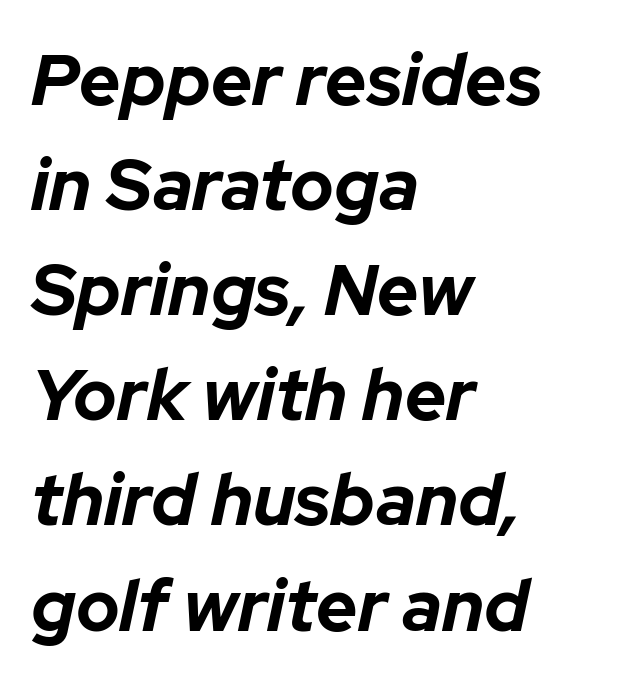
{"italic": "yes", "lean": "right", "slant_degrees": 12, "bold": "yes", "weight": "bold", "width": "normal", "stroke_contrast": "low", "x_height": "medium", "monospaced": "no", "underline": "no", "align": "left", "line_spacing": "normal", "line_spacing_ratio": 1.46, "letter_spacing": "normal", "letter_spacing_em": 0.0, "glyph_px": 72}
